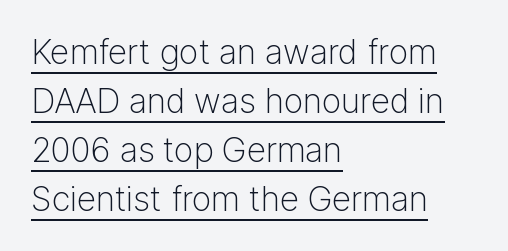
The image shows 34 px light sans-serif type, upright; set left-aligned, normal line spacing (1.44x), normal letter spacing, underlined; low stroke contrast and a medium x-height.
